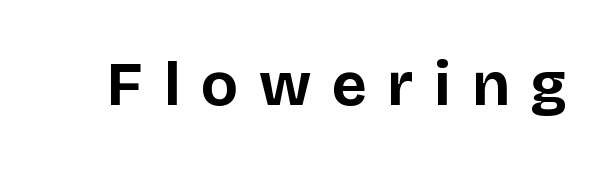
Q: Is the text bold? A: Yes.
Q: Is the text italic (slanted)? A: No, it is upright.
Q: Is the typeface a serif or a sans-serif typeface? A: Sans-serif.
Q: Is the text underlined? A: No.
Q: Is the spacing between letters normal or unusually wide? A: Unusually wide.
Q: Width (condensed, normal, or wide)? A: Normal.
Q: Stroke contrast? A: Low.
Q: x-height? A: Large.
Q: Monospaced? A: No.
